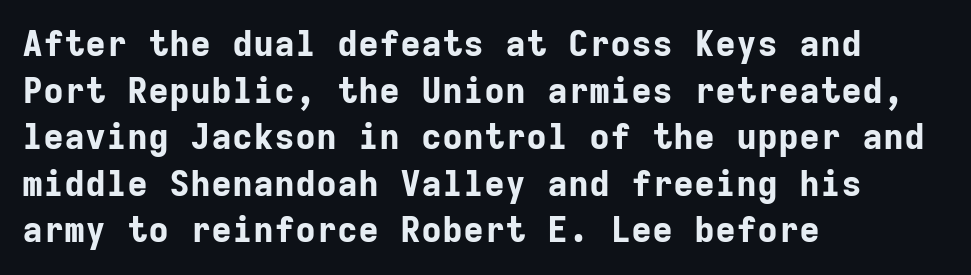
Monospaced: the letters line up in strict vertical columns. Look at the bottom of the vertical strokes: they stop flat, with no serifs. The passage shown is not underscored anywhere. Baseline-to-baseline distance is the conventional proportion of letter height. Each line starts at the same left margin while the right side varies.
